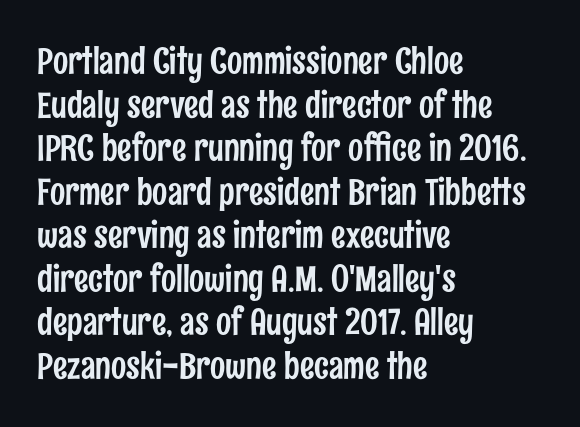
Q: Is the text italic (slanted)? A: No, it is upright.
Q: Is the typeface a serif or a sans-serif typeface? A: Sans-serif.
Q: Is the text underlined? A: No.
Q: How is the paragraph aligned? A: Left-aligned.
Q: Is the spacing between letters normal or unusually wide? A: Normal.
Q: Width (condensed, normal, or wide)? A: Condensed.
Q: Stroke contrast? A: Low.
Q: x-height? A: Medium.
Q: Monospaced? A: No.
